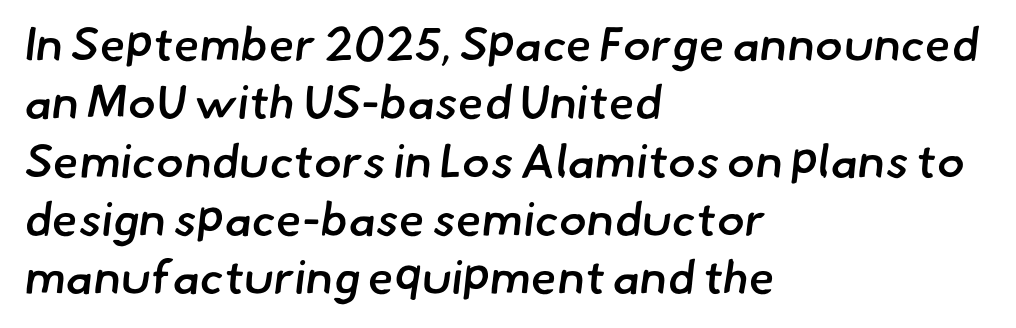
{"serif": "no", "bold": "semi", "weight": "semibold", "width": "normal", "stroke_contrast": "low", "x_height": "small", "monospaced": "no", "underline": "no", "align": "left", "line_spacing_ratio": 1.24, "letter_spacing": "normal", "letter_spacing_em": 0.0, "glyph_px": 47}
